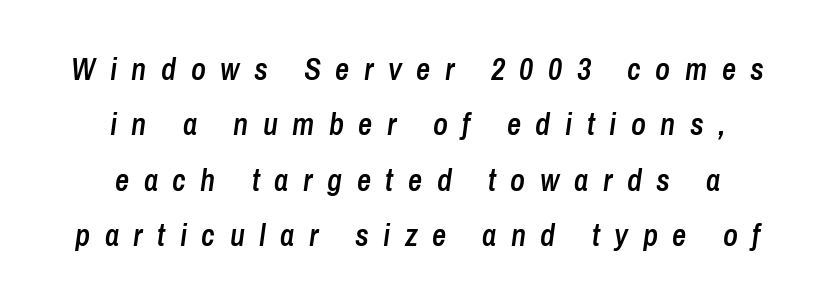
Tracking value appears strongly positive — letters spread wide. The characters look somewhat weighty, a semibold short of true bold. Check under the words: just untouched page. Compared with ordinary roman type, these characters are visibly tilted.
